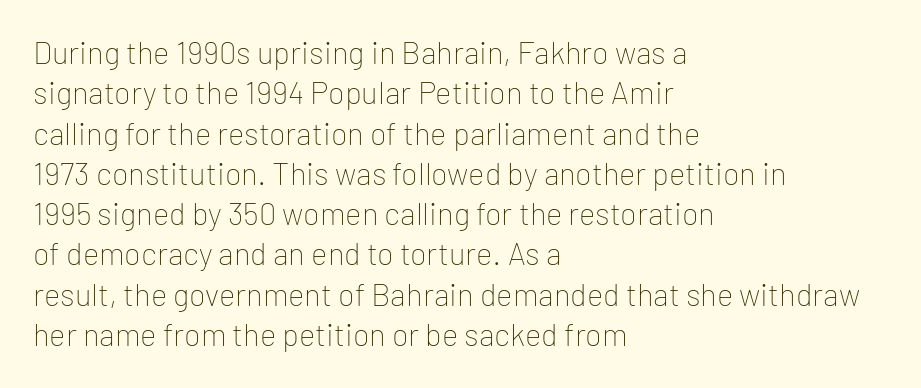
The image shows 31 px thin sans-serif type, upright; set left-aligned, normal line spacing (1.3x), normal letter spacing, not underlined; low stroke contrast and a medium x-height.
